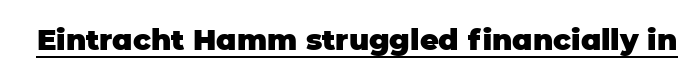
Q: Is the text bold? A: Yes.
Q: Is the text italic (slanted)? A: No, it is upright.
Q: Is the typeface a serif or a sans-serif typeface? A: Sans-serif.
Q: Is the text underlined? A: Yes.
Q: Is the spacing between letters normal or unusually wide? A: Normal.
Q: Width (condensed, normal, or wide)? A: Normal.
Q: Stroke contrast? A: Low.
Q: x-height? A: Large.
Q: Monospaced? A: No.
